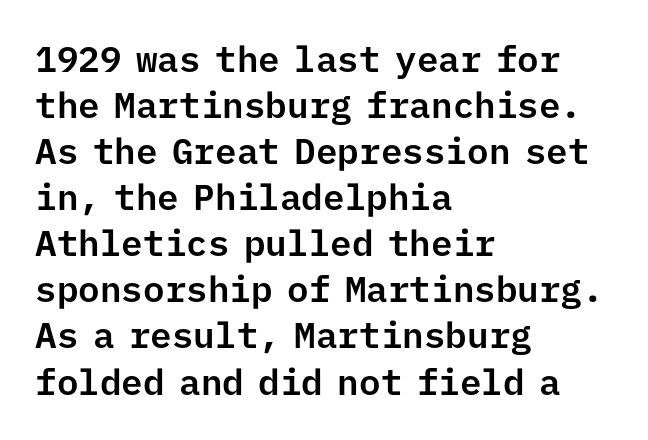
Each word holds together tightly as a unit, with standard inter-letter gaps. These lines are rendered in a fixed-pitch font. The letters stand upright; this is a roman face. If you measured baseline to baseline, you'd find a middling distance.
